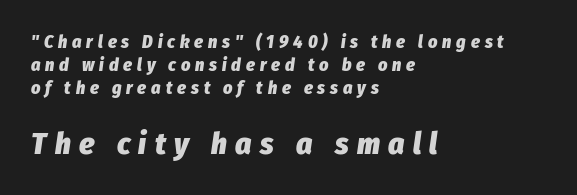
Character widths vary here, with narrow letters taking less room than wide ones. Thick stems and heavy bowls — unmistakably bold. These two chunks differ in scale, with the bottom chunk taking the larger measure. The passage shown leans; its letterforms are oblique. Does the copy run flush right? No — it runs flush left.
